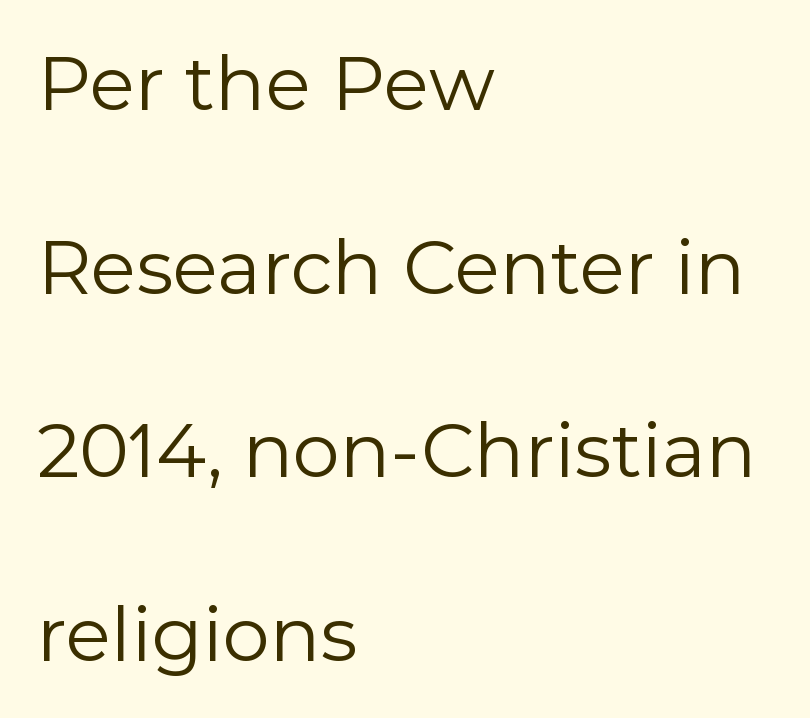
Summary of weight: not heavy and not bold. The type family on display is of the sans-serif kind. The letters advance in unequal steps, a hallmark of proportional type. The passage shown stacks its lines with a broad gap. Check under the words: just untouched page.
